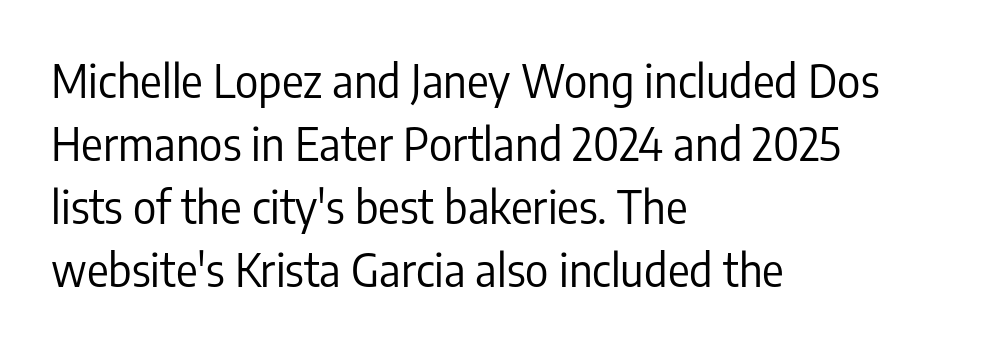
{"serif": "no", "italic": "no", "bold": "no", "weight": "regular", "width": "condensed", "stroke_contrast": "low", "x_height": "medium", "monospaced": "no", "underline": "no", "align": "left", "line_spacing": "normal", "line_spacing_ratio": 1.4, "letter_spacing": "normal", "letter_spacing_em": 0.0, "glyph_px": 45}
